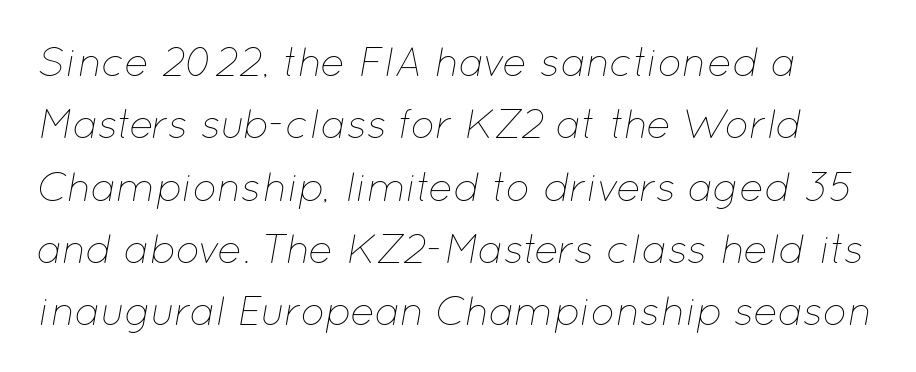
Leading: standard. Weight: in the light-to-regular range. This sample has the flowing, uneven cadence of proportional lettering. Lines of text with bare space underneath. Quick note: italic.
